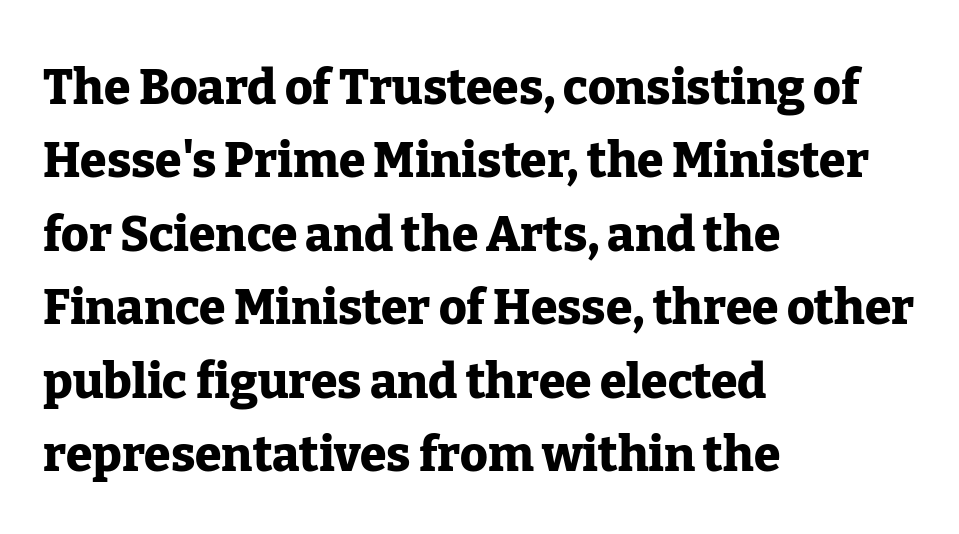
The rows are spaced the way most documents space them. Little horizontal feet cap the strokes, marking this as serif type. Here the designer chose a conventional face with non-uniform glyph widths. Plenty of ink on the page — the face is bold. Which margin do the lines hug? The left one — the right edge is uneven. The foot of each line stays bare and open.
